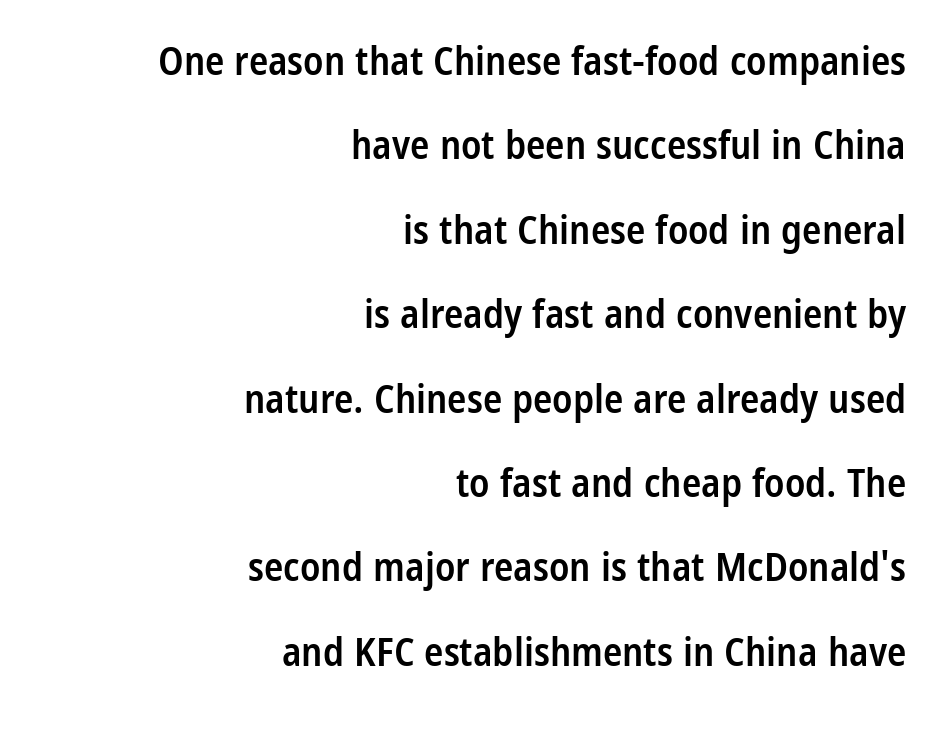
The image shows 40 px semibold, condensed sans-serif type, upright; set right-aligned, loose line spacing (2.11x), normal letter spacing, not underlined; low stroke contrast and a medium x-height.
